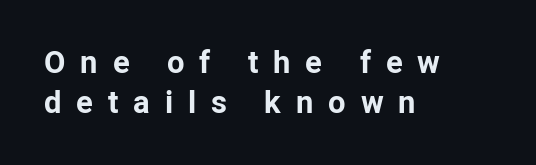
{"serif": "no", "italic": "no", "bold": "yes", "weight": "bold", "width": "normal", "stroke_contrast": "low", "x_height": "medium", "monospaced": "no", "underline": "no", "align": "left", "line_spacing": "normal", "line_spacing_ratio": 1.28, "letter_spacing": "wide", "letter_spacing_em": 0.48, "glyph_px": 31}
